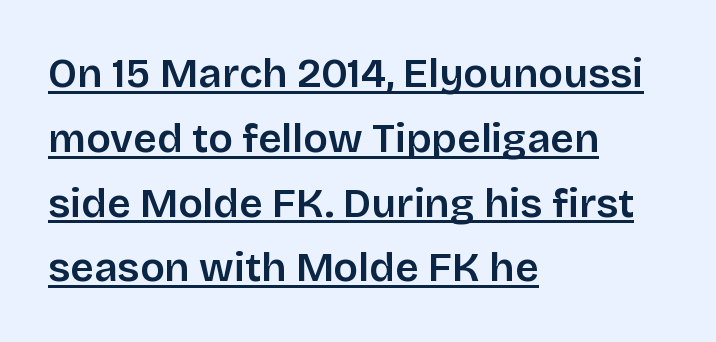
Letterform terminals end flat and unadorned throughout the passage. These lines are rendered in a variable-pitch font. These characters rest on top of a visible drawn line. This sample is left-justified, so line endings fall wherever the words run out.
